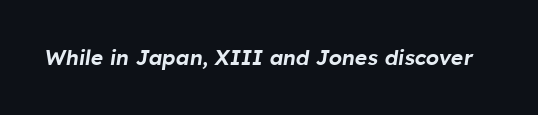
Quick note: underline off. Glyph-to-glyph distance matches everyday printed text. The typography opts for an oblique posture over an upright one.
